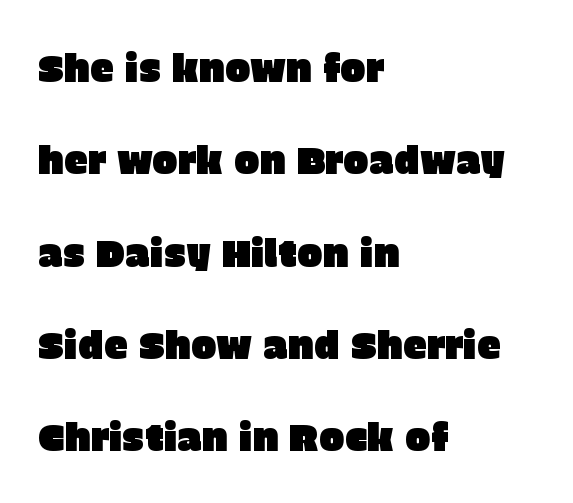
The image shows 38 px sans-serif type, upright; set left-aligned, loose line spacing (2.43x), normal letter spacing, not underlined; low stroke contrast and a large x-height.
